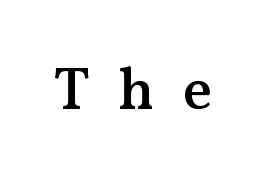
Q: Is the text bold? A: Semi-bold.
Q: Is the text italic (slanted)? A: No, it is upright.
Q: Is the typeface a serif or a sans-serif typeface? A: Serif.
Q: Is the text underlined? A: No.
Q: Is the spacing between letters normal or unusually wide? A: Unusually wide.
Q: Width (condensed, normal, or wide)? A: Normal.
Q: Stroke contrast? A: Medium.
Q: x-height? A: Medium.
Q: Monospaced? A: No.
